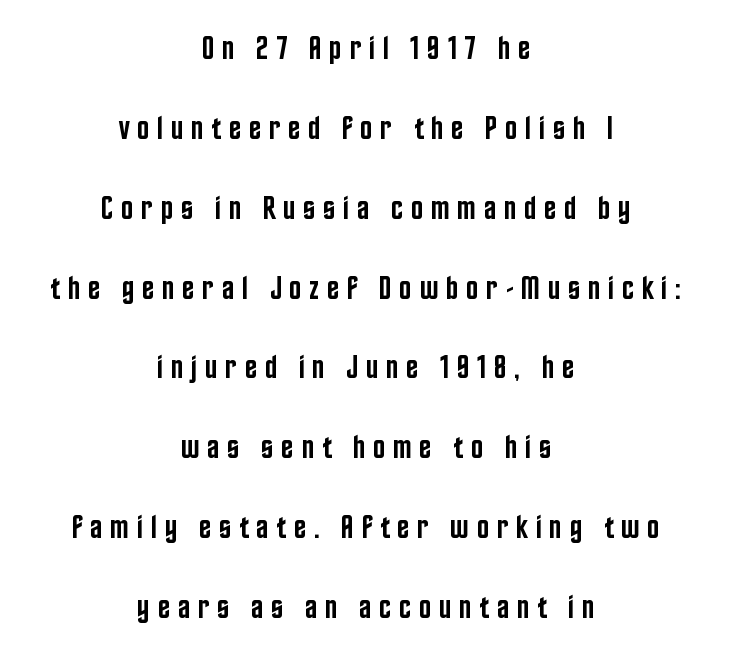
The image shows 33 px semibold, condensed sans-serif type, upright; set centered, loose line spacing (2.42x), unusually wide letter spacing (+0.23 em), not underlined; low stroke contrast and a large x-height.
